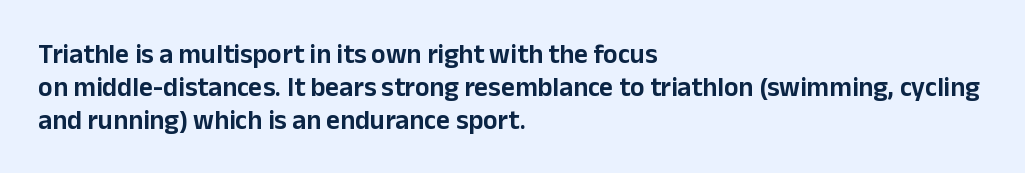
The image shows 27 px text type, upright; set left-aligned, line spacing 1.22x, normal letter spacing, not underlined.
